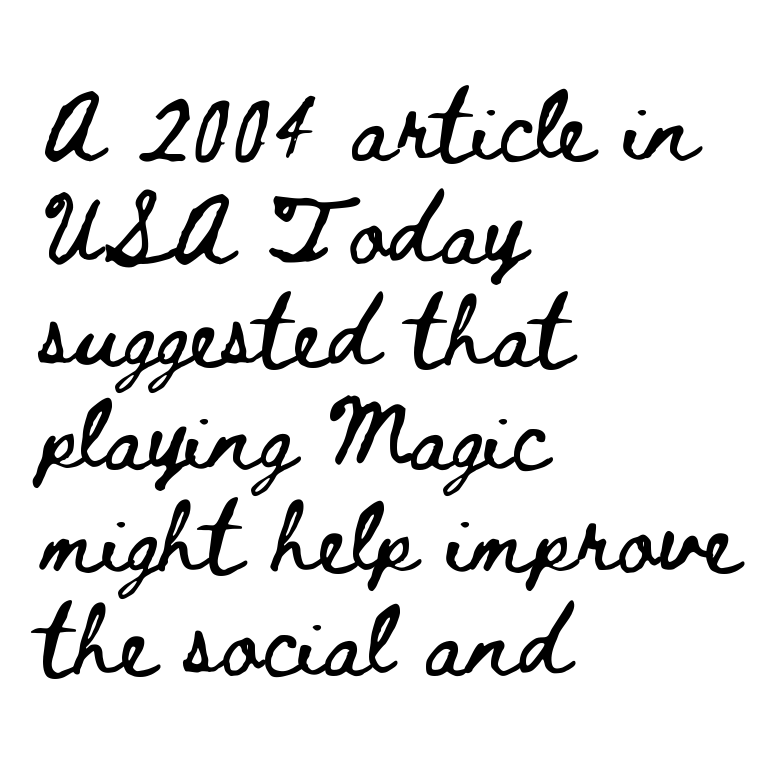
The lines sit at an ordinary, default distance from one another. Teacher's note: observe the even left margin — that is flush-left alignment. Between one letter and the next there's only the usual sliver of space. The face used here is proportionally spaced, like ordinary book or web type. Lines of text with bare space underneath.
